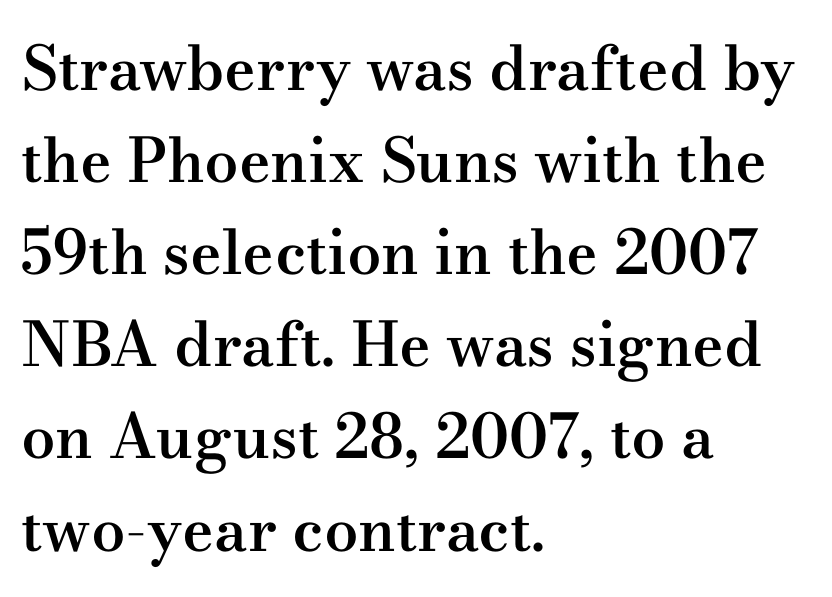
The image shows 61 px semibold, wide serif type, upright; set left-aligned, normal line spacing (1.51x), normal letter spacing, not underlined; medium stroke contrast and a small x-height.
